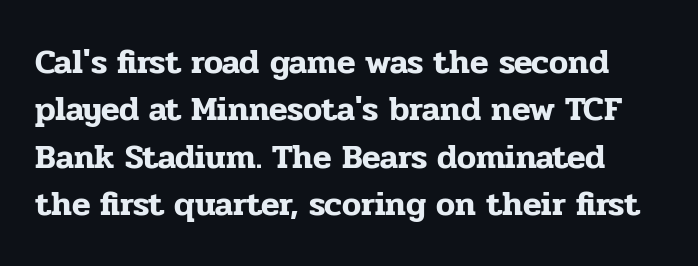
Check under the words: just untouched page. Summary of vertical rhythm: regular, with standard interline spacing. Default kerning and tracking; the words read as compact shapes. Serifs: yes, visible at the terminals of the letterforms. Posture: straight, roman, zero tilt. These lines are rendered in a variable-pitch font.
